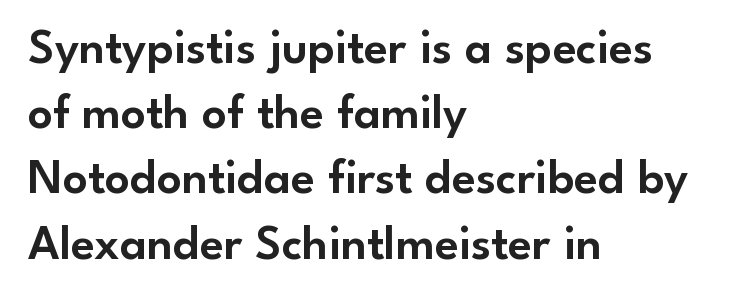
Line beginnings align vertically; line endings do not. Rule under the text: the space is simply empty. Leading matches the norm, producing a regular column. No extra tracking has been applied to these lines. Is this a fixed-width face? No — the glyphs have proportional, varying widths. Upright lettering throughout.
